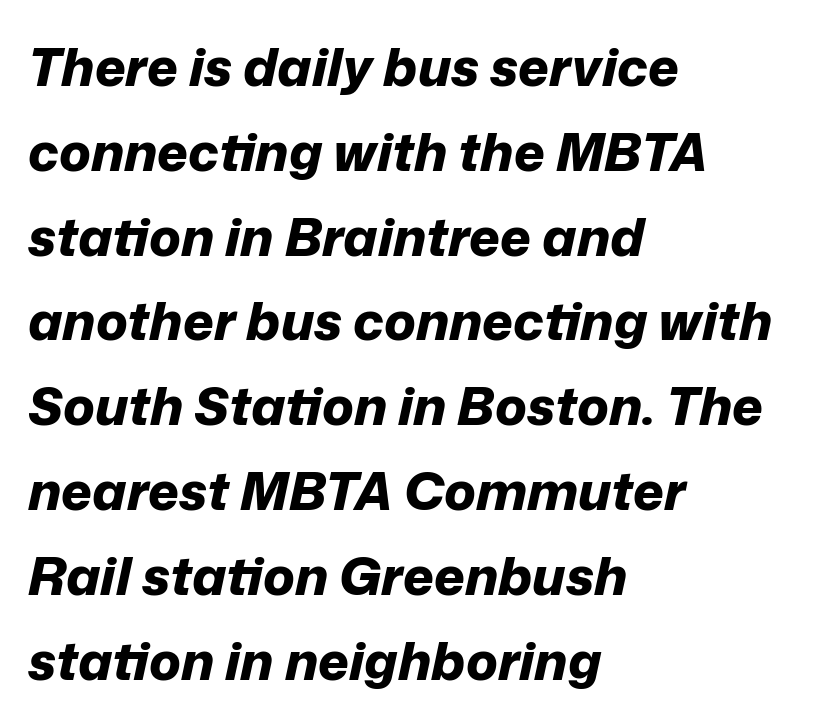
Q: Is the text bold? A: Yes.
Q: Is the text italic (slanted)? A: Yes, it leans right by about 12 degrees.
Q: Is the text underlined? A: No.
Q: How is the paragraph aligned? A: Left-aligned.
Q: Is the spacing between letters normal or unusually wide? A: Normal.
Q: Is the spacing between lines tight, normal or loose? A: Normal.
Q: Width (condensed, normal, or wide)? A: Normal.
Q: Stroke contrast? A: Low.
Q: x-height? A: Medium.
Q: Monospaced? A: No.
